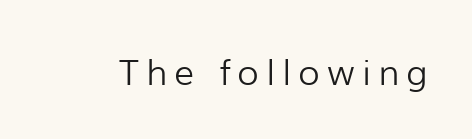
Q: Is the text bold? A: No.
Q: Is the text italic (slanted)? A: No, it is upright.
Q: Is the typeface a serif or a sans-serif typeface? A: Sans-serif.
Q: Is the text underlined? A: No.
Q: Is the spacing between letters normal or unusually wide? A: Unusually wide.
Q: Width (condensed, normal, or wide)? A: Normal.
Q: Stroke contrast? A: Low.
Q: x-height? A: Medium.
Q: Monospaced? A: No.
